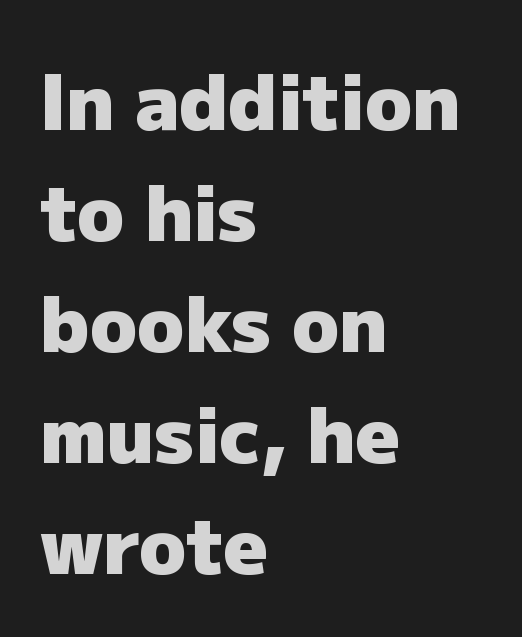
Q: Is the text bold? A: Yes.
Q: Is the text italic (slanted)? A: No, it is upright.
Q: Is the typeface a serif or a sans-serif typeface? A: Sans-serif.
Q: Is the text underlined? A: No.
Q: How is the paragraph aligned? A: Left-aligned.
Q: Is the spacing between letters normal or unusually wide? A: Normal.
Q: Is the spacing between lines tight, normal or loose? A: Normal.
Q: Width (condensed, normal, or wide)? A: Normal.
Q: Stroke contrast? A: Low.
Q: x-height? A: Medium.
Q: Monospaced? A: No.
